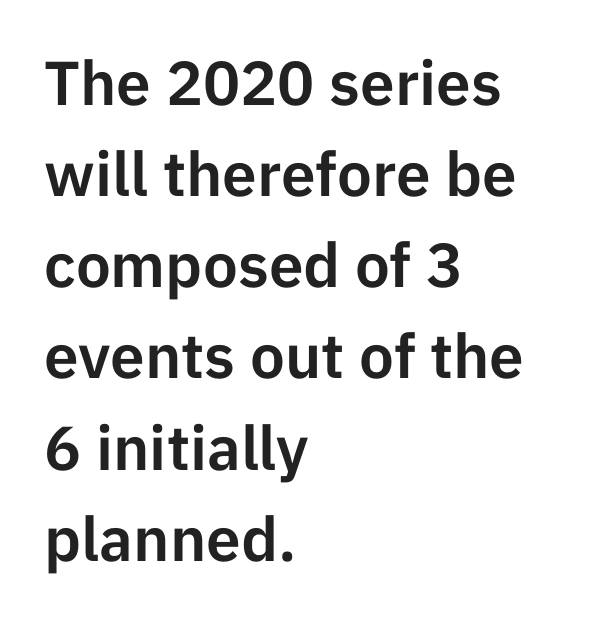
In terms of letterspacing, this is plain default setting. Which margin do the lines hug? The left one — the right edge is uneven. The leading is moderate, giving the passage an even texture. Do the characters align in a grid? No, the font is proportional.
